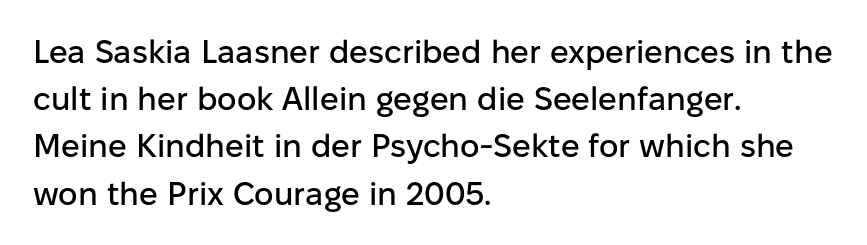
Lines of text with bare space underneath. A normal amount of white space separates one row of letters from the next. Inter-character spacing is left at the font's built-in metrics. Unlike a traditional serif, this face leaves its strokes unadorned. Posture: vertical.
